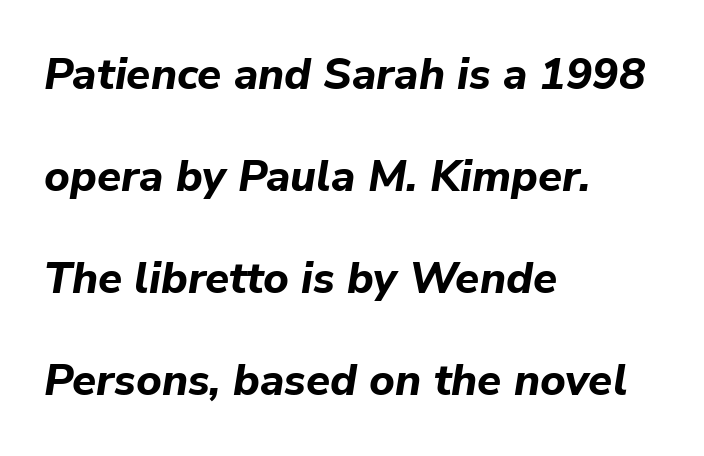
You could not count columns in this text — the font is proportionally spaced. This sample is left-justified, so line endings fall wherever the words run out. This block would shrink considerably if given ordinary leading; it's expanded now. How are the letters spaced? Ordinarily, with no added tracking. The foot of each line stays bare and open.
